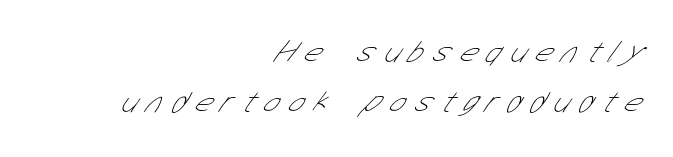
Grotesque or geometric, the face here clearly has no serifs. Decoration check: the copy has no underline. The cut favours lightness, reaching ordinary text weight at its darkest. The designer left line spacing at the default.
